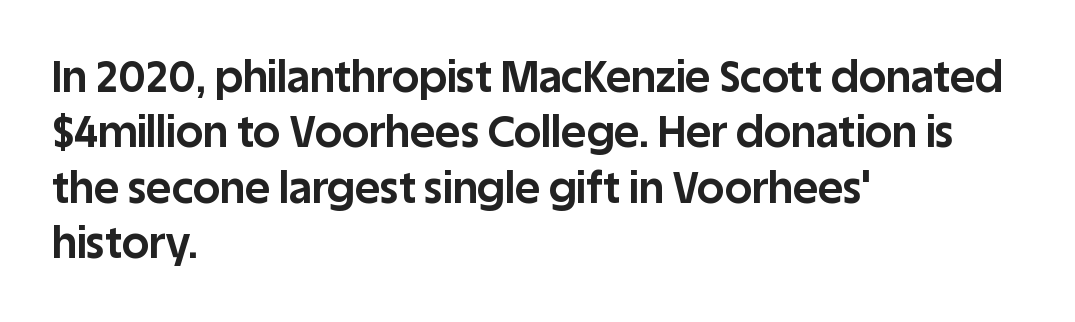
Q: Is the text bold? A: Yes.
Q: Is the text italic (slanted)? A: No, it is upright.
Q: Is the typeface a serif or a sans-serif typeface? A: Sans-serif.
Q: Is the text underlined? A: No.
Q: How is the paragraph aligned? A: Left-aligned.
Q: Is the spacing between letters normal or unusually wide? A: Normal.
Q: Is the spacing between lines tight, normal or loose? A: Normal.
Q: Width (condensed, normal, or wide)? A: Normal.
Q: Stroke contrast? A: Low.
Q: x-height? A: Large.
Q: Monospaced? A: No.
